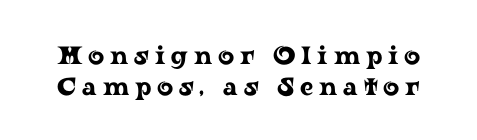
Caption: expanded tracking, letters set apart. Unmarked baselines from the first word to the last. The lines sit at an ordinary, default distance from one another. The specimen reads as upright at a glance.
